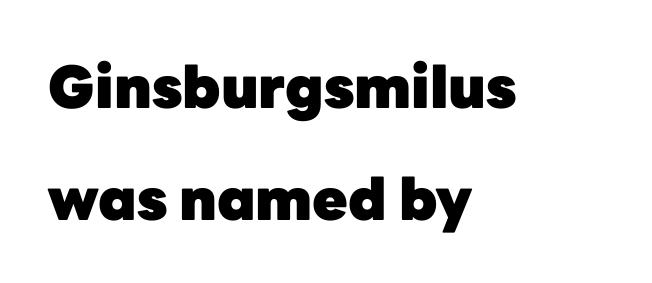
{"serif": "no", "italic": "no", "bold": "yes", "weight": "heavy", "width": "normal", "stroke_contrast": "low", "x_height": "medium", "monospaced": "no", "underline": "no", "align": "left", "line_spacing": "loose", "line_spacing_ratio": 1.93, "letter_spacing": "normal", "letter_spacing_em": 0.0, "glyph_px": 58}
